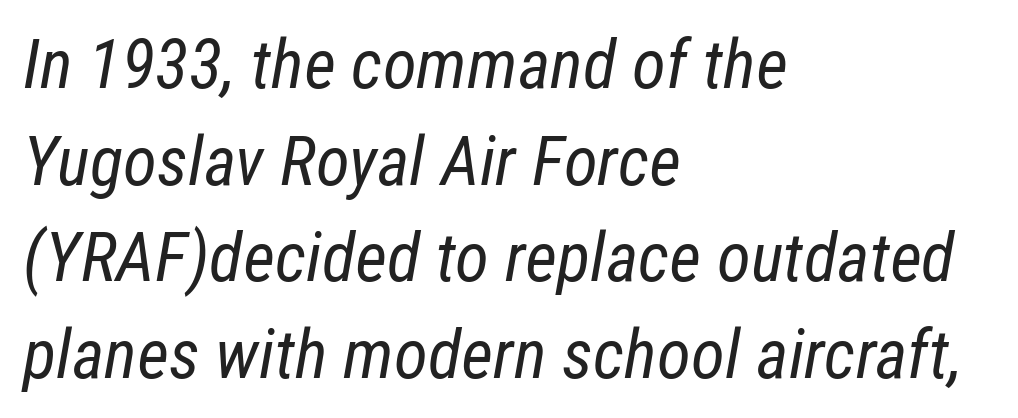
{"italic": "yes", "lean": "right", "slant_degrees": 12, "bold": "no", "weight": "regular", "width": "condensed", "stroke_contrast": "low", "x_height": "medium", "monospaced": "no", "underline": "no", "align": "left", "line_spacing": "normal", "line_spacing_ratio": 1.4, "letter_spacing": "normal", "letter_spacing_em": 0.0, "glyph_px": 69}
